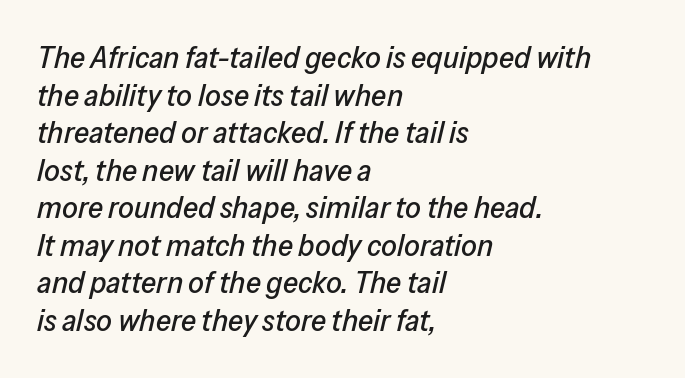
Q: Is the text italic (slanted)? A: Yes, it leans right by about 13 degrees.
Q: Is the text underlined? A: No.
Q: How is the paragraph aligned? A: Left-aligned.
Q: Is the spacing between letters normal or unusually wide? A: Normal.
Q: Width (condensed, normal, or wide)? A: Normal.
Q: Stroke contrast? A: Low.
Q: x-height? A: Medium.
Q: Monospaced? A: No.
